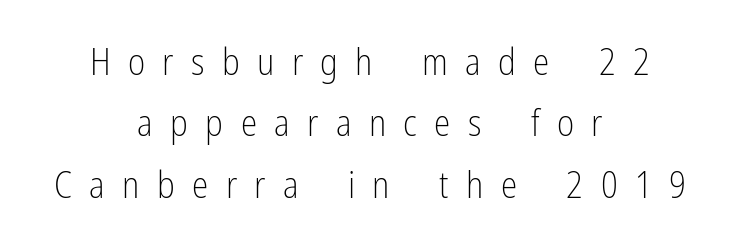
Each letter keeps its own natural width here, so spacing adapts to shape. These lines stack symmetrically, like a column narrowing and widening about its center. This block has exactly the height ordinary leading produces. Italic? Not at all — the glyphs are vertical. This is not heavy type; no bold has been used.
